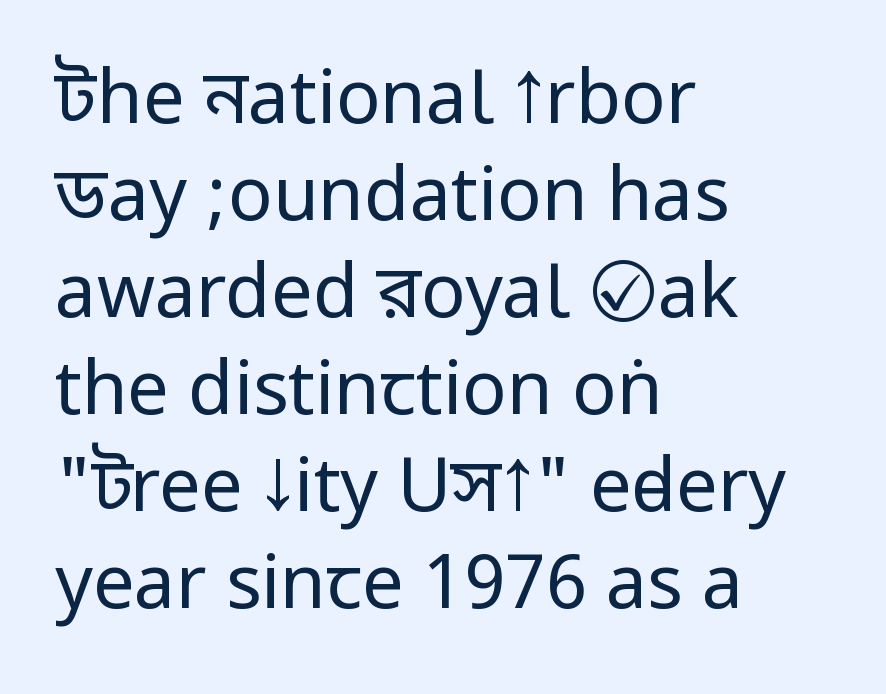
Ordinary non-slanted type is in use. The horizontal fit of the characters is conventional and even. The gap between lines stays unmarked. If you measured baseline to baseline, you'd find a middling distance.
